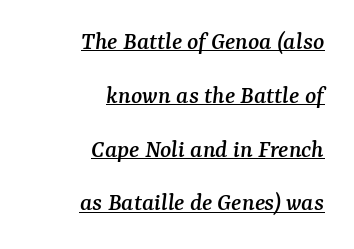
The line texture is even and compact thanks to regular tracking. Short and long lines alike share a common ending point at right. Vertically, the passage feels expansive, rows floating well apart. The words here are underlined.
